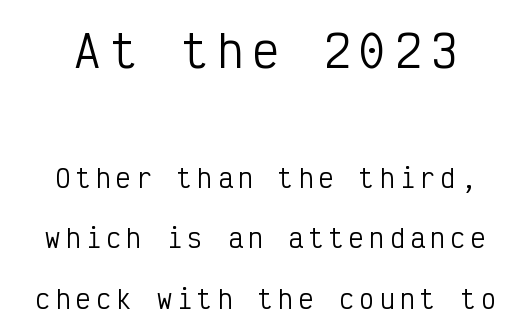
The image shows 44 px regular-weight, condensed sans-serif type, upright, monospaced; set loose line spacing (2.41x), unusually wide letter spacing (+0.21 em), not underlined; the first (top) block is 1.76x larger; low stroke contrast and a medium x-height.
